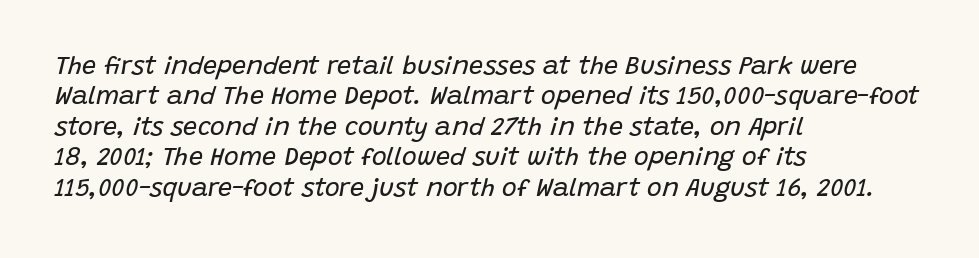
{"italic": "yes", "lean": "right", "slant_degrees": 15, "bold": "no", "underline": "no", "align": "left", "line_spacing_ratio": 1.22, "letter_spacing": "normal", "letter_spacing_em": 0.0, "glyph_px": 25}
